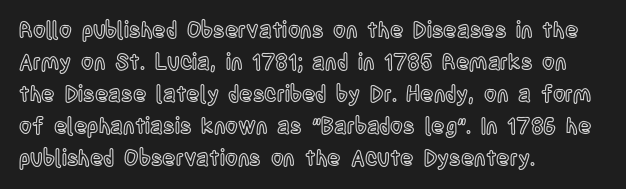
Left-aligned paragraph, ragged on the right. Rendered with straight, roman letterforms. Successive baselines arrive at the customary interval. Descenders are the only things crossing below the line. Is the letter spacing exaggerated? No — it looks like the ordinary default.
